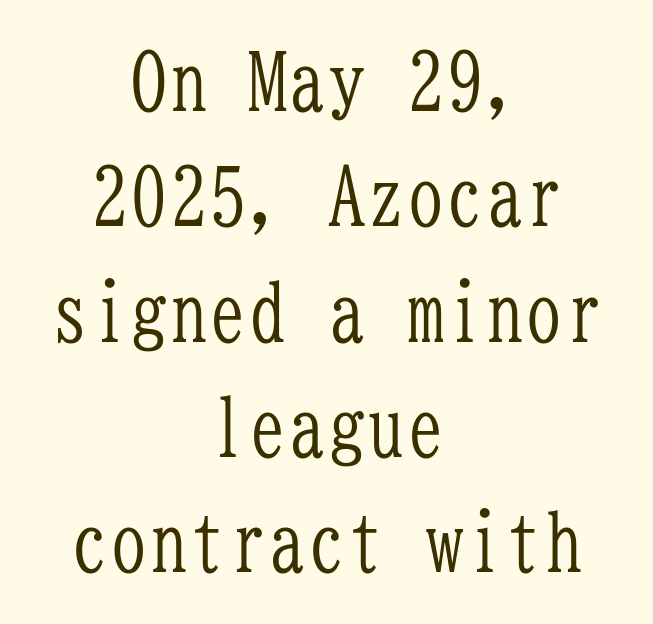
Unlike italic type, these characters show no tilt at all. The rendering positions every line midway between the sides. The rendering uses a moderate line-height, typical for paragraphs. Monospaced: the letters line up in strict vertical columns. Words appear dense and cohesive because spacing is normal. Any mark beneath the type? The region is blank.
